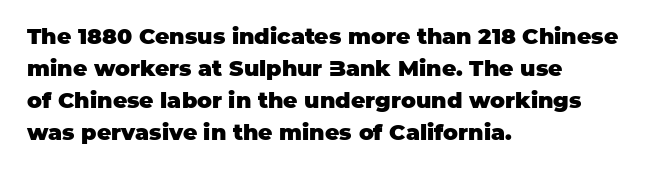
These lines were composed using upright roman letters. Bare-footed words on every line. The vertical gap from one line to the next is medium. Leftover space on each line is placed entirely after the last word. The line texture is even and compact thanks to regular tracking.
